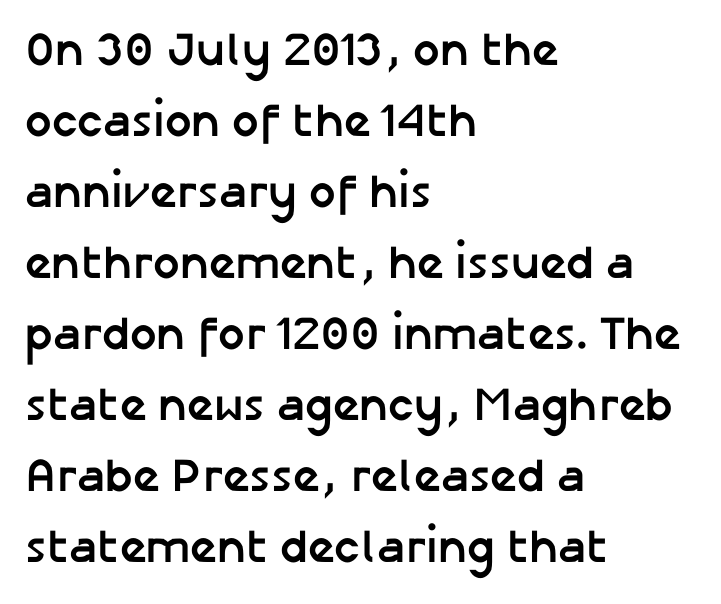
The image shows 47 px semibold sans-serif type, upright; set left-aligned, normal line spacing (1.51x), normal letter spacing, not underlined; low stroke contrast and a medium x-height.
